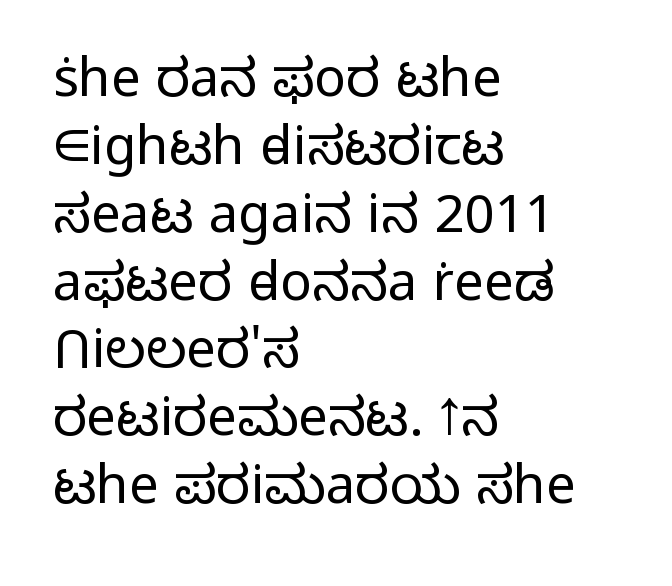
{"serif": "no", "italic": "no", "bold": "no", "weight": "light", "width": "normal", "stroke_contrast": "low", "x_height": "medium", "monospaced": "no", "underline": "no", "align": "left", "line_spacing": "normal", "line_spacing_ratio": 1.28, "letter_spacing": "normal", "letter_spacing_em": 0.0, "glyph_px": 53}
